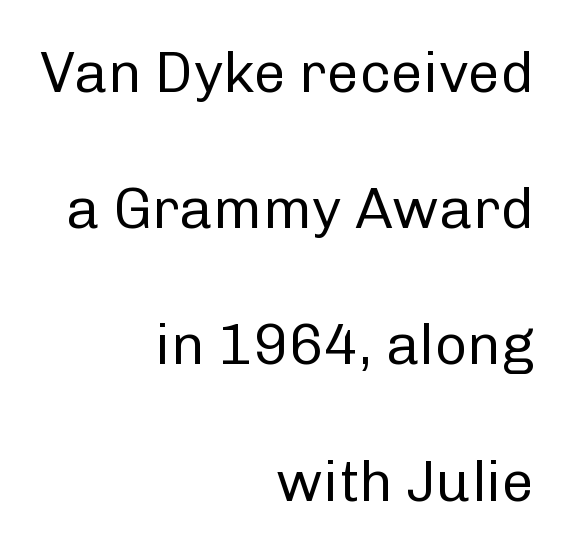
Casual observation: everything's shoved over to the right. Nope, no serifs anywhere on these letters. The space between consecutive lines is lavish. No italicization has been applied; the sample stays upright.
